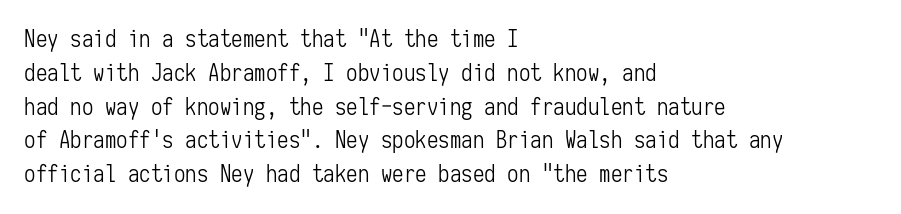
Q: Is the text bold? A: No.
Q: Is the text italic (slanted)? A: No, it is upright.
Q: Is the text underlined? A: No.
Q: How is the paragraph aligned? A: Left-aligned.
Q: Is the spacing between letters normal or unusually wide? A: Normal.
Q: Is the spacing between lines tight, normal or loose? A: Normal.
